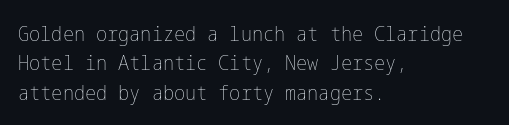
Q: Is the text bold? A: No.
Q: Is the text italic (slanted)? A: No, it is upright.
Q: Is the text underlined? A: No.
Q: How is the paragraph aligned? A: Left-aligned.
Q: Is the spacing between letters normal or unusually wide? A: Normal.
Q: Is the spacing between lines tight, normal or loose? A: Normal.
